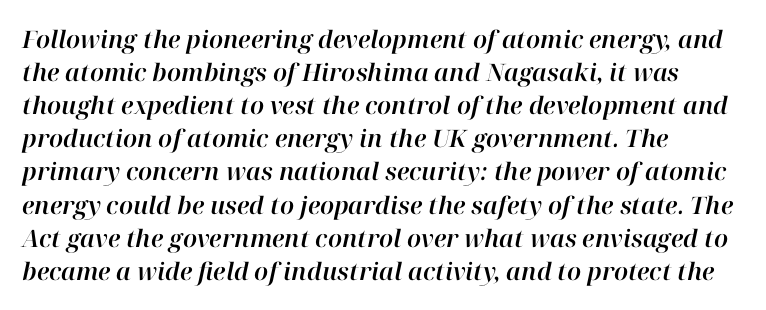
The image shows 24 px text type, italic (leaning right); set left-aligned, normal line spacing (1.38x), normal letter spacing, not underlined.
